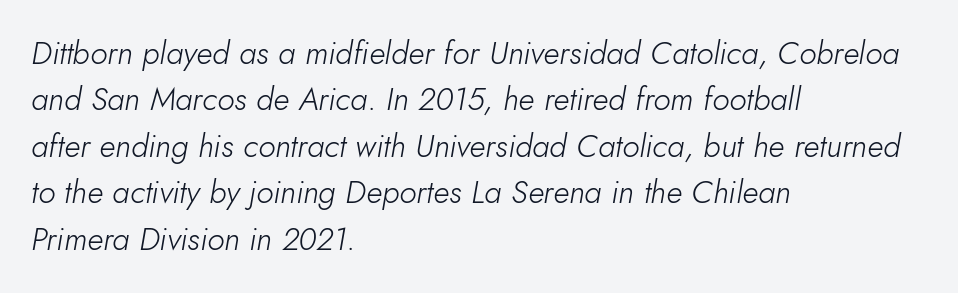
Q: Is the text bold? A: No.
Q: Is the text italic (slanted)? A: Yes, it leans right by about 10 degrees.
Q: Is the text underlined? A: No.
Q: How is the paragraph aligned? A: Left-aligned.
Q: Is the spacing between letters normal or unusually wide? A: Normal.
Q: Is the spacing between lines tight, normal or loose? A: Normal.
Q: Width (condensed, normal, or wide)? A: Normal.
Q: Stroke contrast? A: Low.
Q: x-height? A: Small.
Q: Monospaced? A: No.
